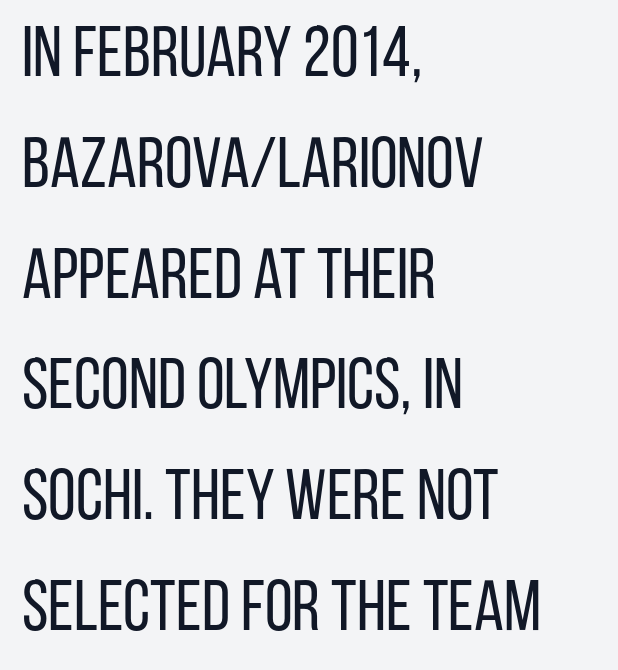
These lines are rendered in a variable-pitch font. Does extra space separate the letters? No, they use regular spacing. In terms of letterform style, serifs are entirely absent. A normal amount of white space separates one row of letters from the next. The letters stand upright; this is a roman face.
